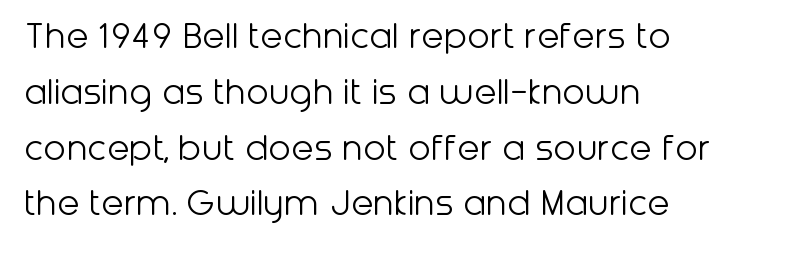
The passage shown is typed in a proportional face where columns would drift. Vertical strokes here are truly vertical. Nothing sits at the stroke ends, so this counts as sans-serif. Baseline-to-baseline distance is the conventional proportion of letter height. Any mark beneath the type? The region is blank. No heavy texture on the line: the type isn't bold.
